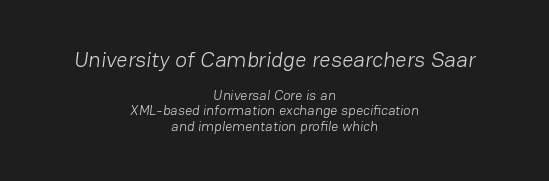
Q: Is the text bold? A: No.
Q: Is the text underlined? A: No.
Q: How is the paragraph aligned? A: Centered.
Q: Is the spacing between letters normal or unusually wide? A: Normal.
Q: Is the spacing between lines tight, normal or loose? A: Tight.
Q: Which block of text is set in a larger size, the first (top) or the second (bottom)? A: The first (top) one.
